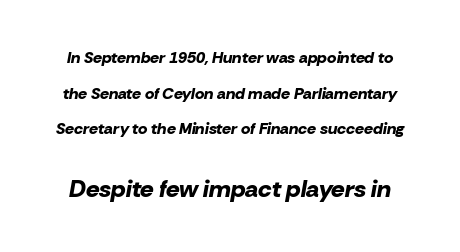
Is the type slanted? Yes — the strokes lean at a clear angle. Typesetter's note: full bold, strokes at maximum text heaviness. Loosely led — the rows are spread out. A student would notice the bottom passage is typeset larger than what precedes it. The zone under the glyphs is completely vacant.
